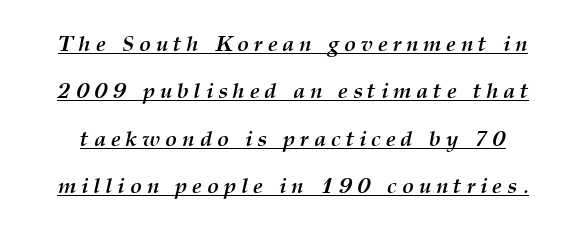
{"italic": "yes", "lean": "right", "slant_degrees": 12, "bold": "yes", "underline": "yes", "line_spacing": "loose", "line_spacing_ratio": 2.15, "letter_spacing": "wide", "letter_spacing_em": 0.22, "glyph_px": 22}
